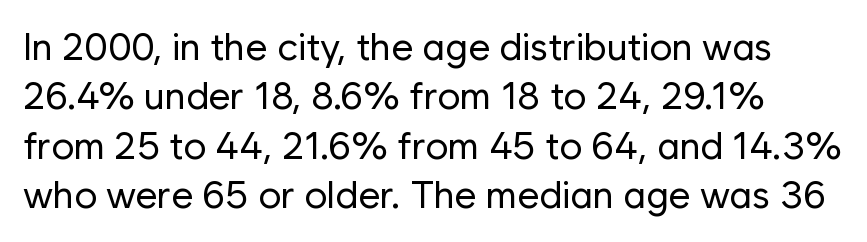
Q: Is the text bold? A: No.
Q: Is the text italic (slanted)? A: No, it is upright.
Q: Is the typeface a serif or a sans-serif typeface? A: Sans-serif.
Q: Is the text underlined? A: No.
Q: Is the spacing between letters normal or unusually wide? A: Normal.
Q: Is the spacing between lines tight, normal or loose? A: Normal.
Q: Width (condensed, normal, or wide)? A: Normal.
Q: Stroke contrast? A: Low.
Q: x-height? A: Medium.
Q: Monospaced? A: No.
